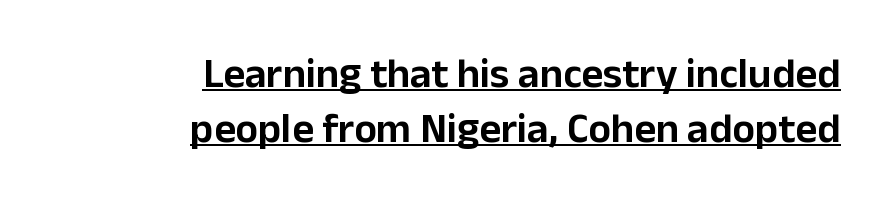
{"serif": "no", "italic": "no", "width": "normal", "stroke_contrast": "low", "x_height": "medium", "monospaced": "no", "underline": "yes", "align": "right", "line_spacing": "normal", "line_spacing_ratio": 1.32, "letter_spacing": "normal", "letter_spacing_em": 0.0, "glyph_px": 42}
